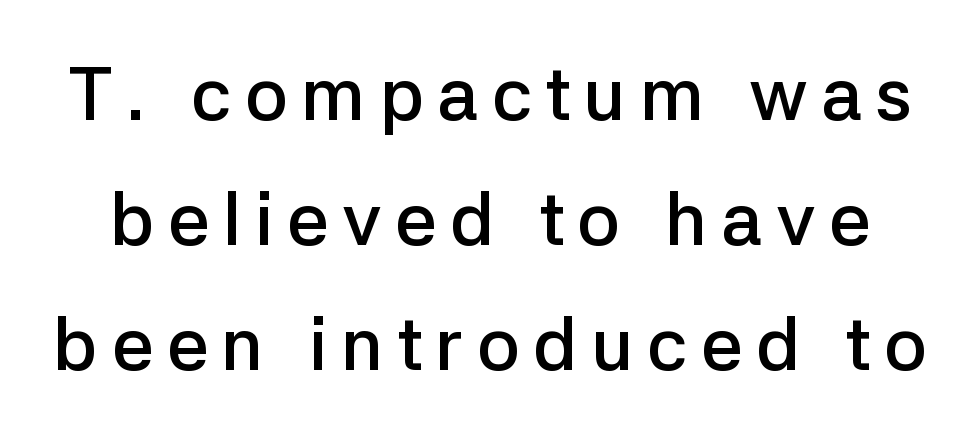
Check the space under the baseline: it is left empty. Each letter keeps its own natural width here, so spacing adapts to shape. A sans-serif font was chosen for this passage. What's the leading like? Ordinary, nothing unusual. Bold? Not quite — semibold, heavier than regular but stopping short. Posture: straight, roman, zero tilt.
